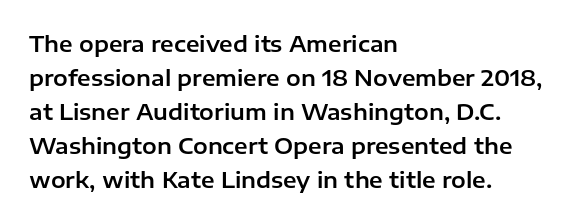
{"italic": "no", "underline": "no", "align": "left", "line_spacing": "normal", "line_spacing_ratio": 1.54, "letter_spacing": "normal", "letter_spacing_em": 0.0, "glyph_px": 22}
